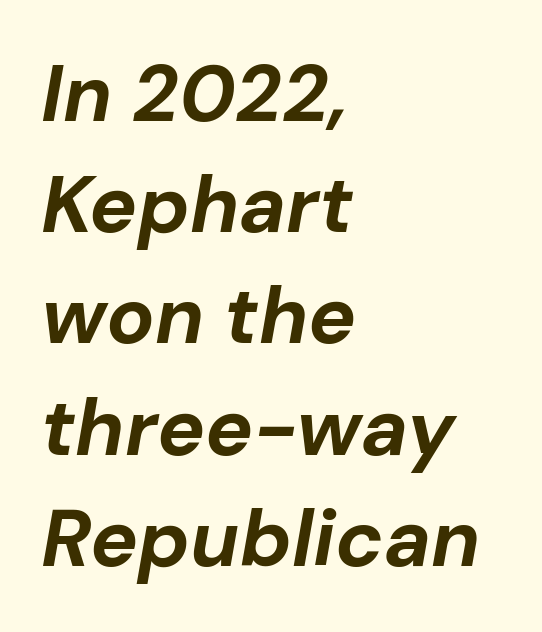
The image shows 80 px bold type, italic (leaning right); set left-aligned, normal line spacing (1.39x), normal letter spacing, not underlined; low stroke contrast and a medium x-height.
